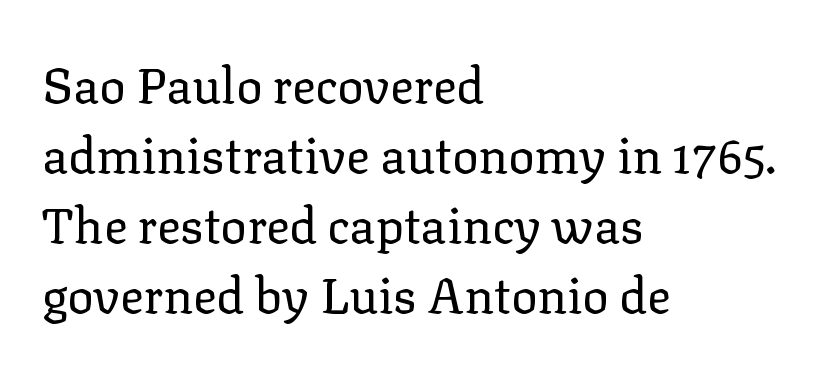
The image shows 49 px regular-weight serif type, upright; set left-aligned, normal line spacing (1.43x), normal letter spacing, not underlined; low stroke contrast and a medium x-height.
